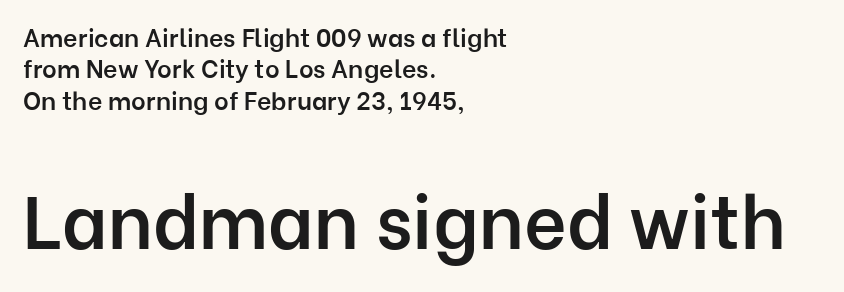
The space between consecutive lines is moderate. Each word holds together tightly as a unit, with standard inter-letter gaps. The letters stand straight up with perfectly vertical stems. Descender tails drop into unmarked territory. To sum up the face: it is a sans, with no serifs. A classic flush-left, rag-right setting is used for this passage.
